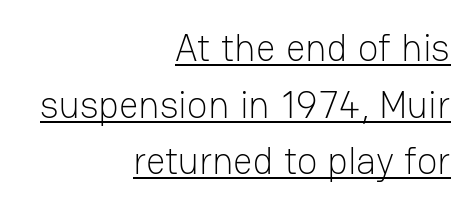
Q: Is the text bold? A: No.
Q: Is the text italic (slanted)? A: No, it is upright.
Q: Is the typeface a serif or a sans-serif typeface? A: Sans-serif.
Q: Is the text underlined? A: Yes.
Q: How is the paragraph aligned? A: Right-aligned.
Q: Is the spacing between letters normal or unusually wide? A: Normal.
Q: Is the spacing between lines tight, normal or loose? A: Normal.
Q: Width (condensed, normal, or wide)? A: Normal.
Q: Stroke contrast? A: Low.
Q: x-height? A: Medium.
Q: Monospaced? A: No.
